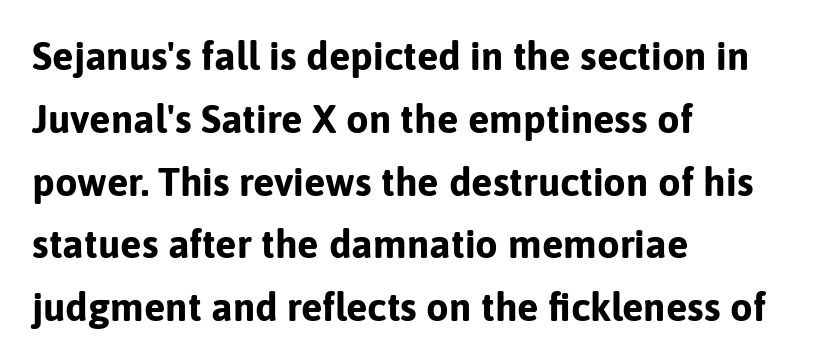
{"serif": "no", "italic": "no", "bold": "yes", "weight": "bold", "width": "normal", "stroke_contrast": "low", "x_height": "medium", "monospaced": "no", "underline": "no", "align": "left", "line_spacing": "normal", "line_spacing_ratio": 1.57, "letter_spacing": "normal", "letter_spacing_em": 0.0, "glyph_px": 40}
